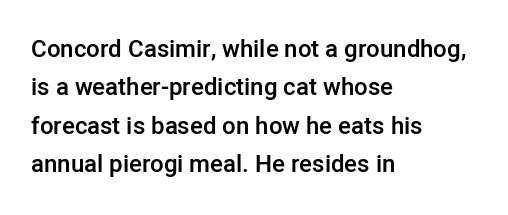
{"italic": "no", "bold": "semi", "underline": "no", "align": "left", "line_spacing": "normal", "line_spacing_ratio": 1.6, "letter_spacing": "normal", "letter_spacing_em": 0.0, "glyph_px": 24}
